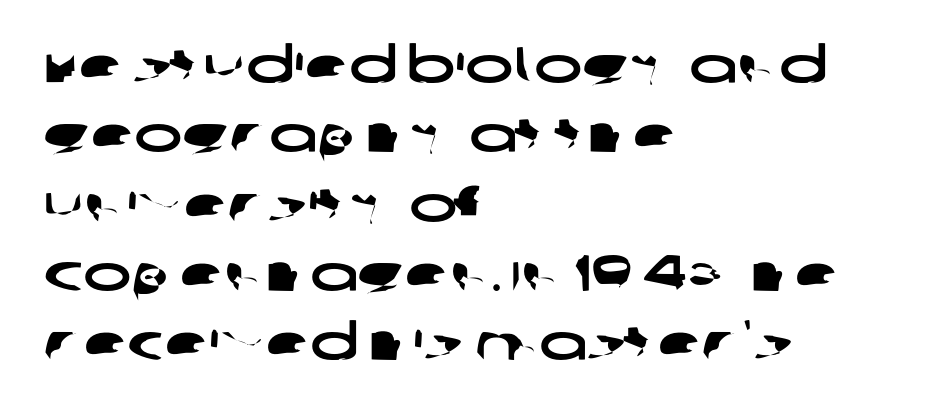
The image shows 51 px wide sans-serif type; set left-aligned, normal line spacing (1.36x), normal letter spacing, not underlined; low stroke contrast and a large x-height.
